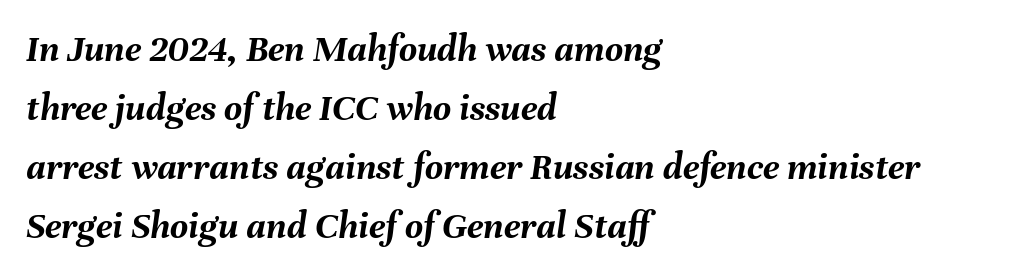
{"italic": "yes", "lean": "right", "slant_degrees": 8, "bold": "yes", "weight": "semibold", "width": "normal", "stroke_contrast": "medium", "x_height": "medium", "monospaced": "no", "underline": "no", "align": "left", "line_spacing": "normal", "line_spacing_ratio": 1.51, "letter_spacing": "normal", "letter_spacing_em": 0.0, "glyph_px": 39}
